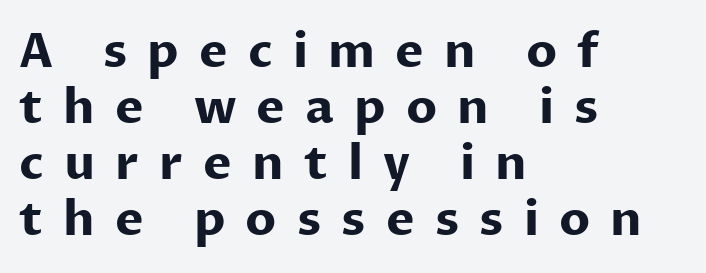
Q: Is the text bold? A: Yes.
Q: Is the text italic (slanted)? A: No, it is upright.
Q: Is the typeface a serif or a sans-serif typeface? A: Sans-serif.
Q: Is the text underlined? A: No.
Q: How is the paragraph aligned? A: Left-aligned.
Q: Is the spacing between letters normal or unusually wide? A: Unusually wide.
Q: Width (condensed, normal, or wide)? A: Normal.
Q: Stroke contrast? A: Low.
Q: x-height? A: Medium.
Q: Monospaced? A: No.
